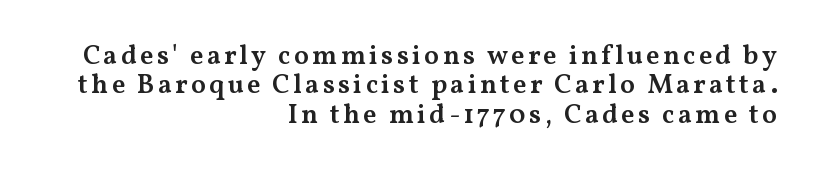
The image shows 27 px text type, upright; set right-aligned, tight line spacing (1.09x), not underlined.
